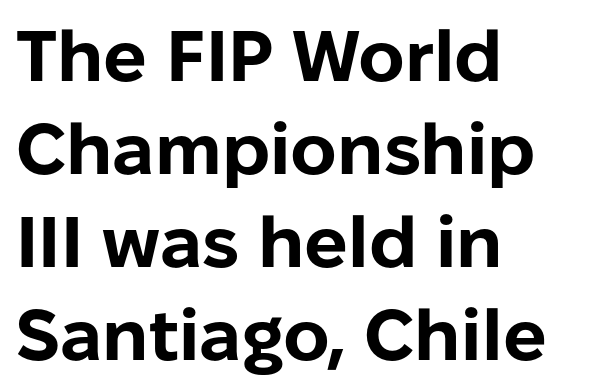
The image shows 72 px bold sans-serif type, upright; set left-aligned, normal line spacing (1.29x), normal letter spacing, not underlined; low stroke contrast and a medium x-height.
